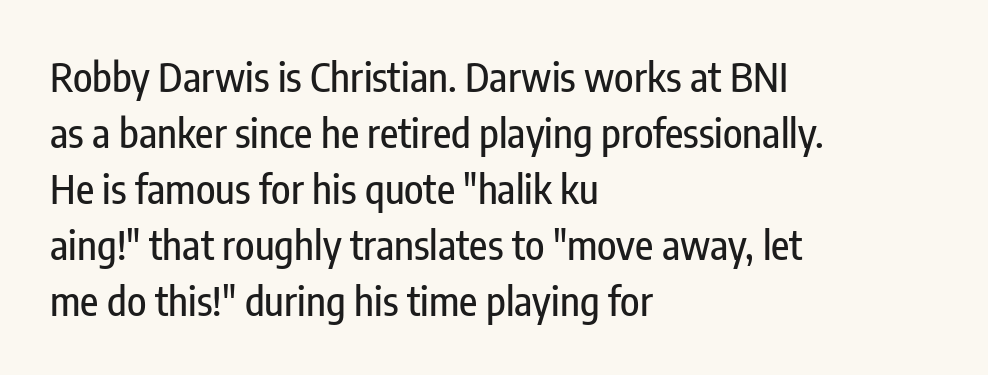
Vertically, the passage feels balanced, rows spaced as you'd expect. Do the characters align in a grid? No, the font is proportional. Tall strokes in this sample are plumb rather than angled. The letters sit at their default tracking, neither squeezed nor spread. The text block is weighted toward the left margin, trailing off unevenly rightward. Stroke terminals: plain, sans-serif.
